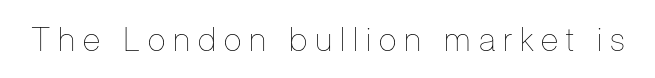
Q: Is the text bold? A: No.
Q: Is the text italic (slanted)? A: No, it is upright.
Q: Is the text underlined? A: No.
Q: Is the spacing between letters normal or unusually wide? A: Unusually wide.
Q: Width (condensed, normal, or wide)? A: Condensed.
Q: Stroke contrast? A: Low.
Q: x-height? A: Medium.
Q: Monospaced? A: No.
